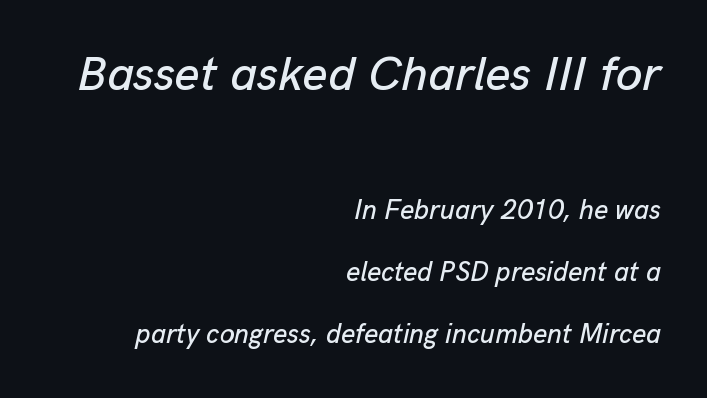
The image shows 48 px text type, italic (leaning right); set right-aligned, loose line spacing (2.29x), normal letter spacing, not underlined; the first (top) block is 1.78x larger; low stroke contrast and a medium x-height.
